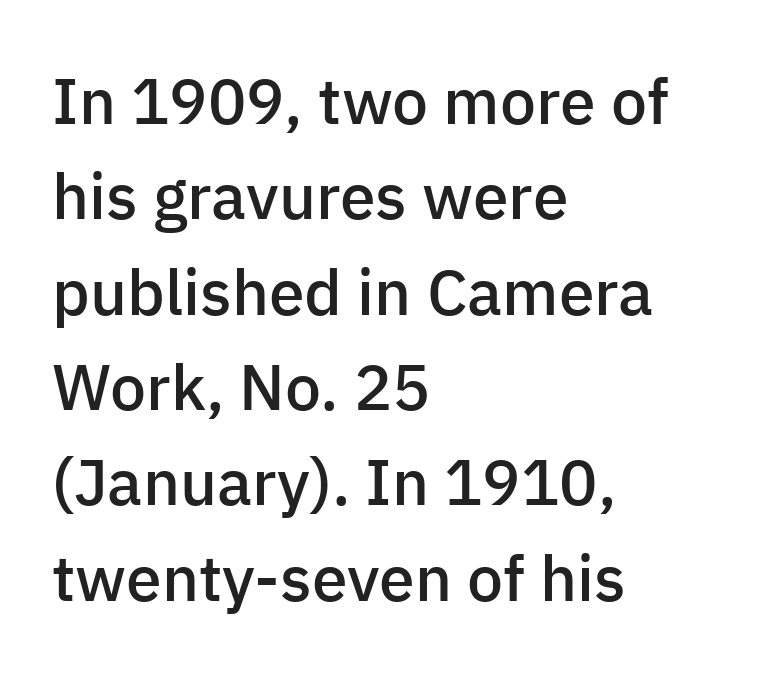
Q: Is the text bold? A: Semi-bold.
Q: Is the text italic (slanted)? A: No, it is upright.
Q: Is the typeface a serif or a sans-serif typeface? A: Sans-serif.
Q: Is the text underlined? A: No.
Q: How is the paragraph aligned? A: Left-aligned.
Q: Is the spacing between letters normal or unusually wide? A: Normal.
Q: Is the spacing between lines tight, normal or loose? A: Normal.
Q: Width (condensed, normal, or wide)? A: Normal.
Q: Stroke contrast? A: Low.
Q: x-height? A: Medium.
Q: Monospaced? A: No.
